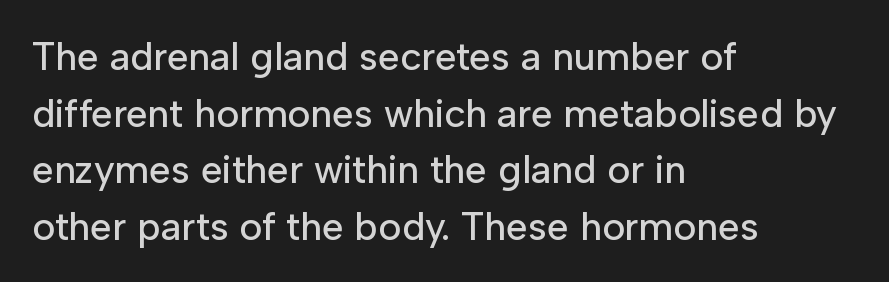
Q: Is the text italic (slanted)? A: No, it is upright.
Q: Is the typeface a serif or a sans-serif typeface? A: Sans-serif.
Q: Is the text underlined? A: No.
Q: How is the paragraph aligned? A: Left-aligned.
Q: Is the spacing between letters normal or unusually wide? A: Normal.
Q: Is the spacing between lines tight, normal or loose? A: Normal.
Q: Width (condensed, normal, or wide)? A: Normal.
Q: Stroke contrast? A: Low.
Q: x-height? A: Medium.
Q: Monospaced? A: No.
